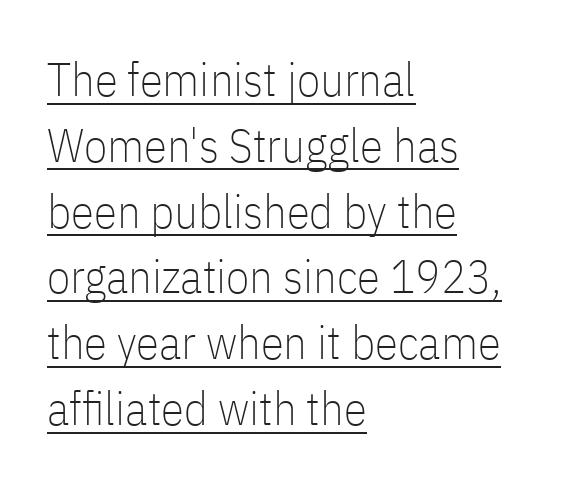
Vertical strokes here are truly vertical. Students, observe: this is what conventionally led text looks like. Each line of the rendering has a horizontal stroke beneath the glyphs. I'd call this a sans setting — the letters go barefoot. This sample is left-justified, so line endings fall wherever the words run out.
